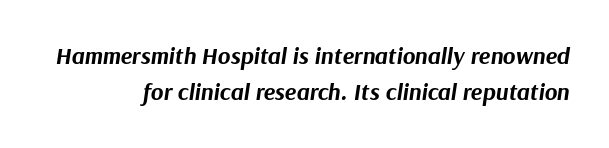
The image shows 24 px bold type, italic (leaning right); set right-aligned, normal line spacing (1.51x), normal letter spacing, not underlined.
